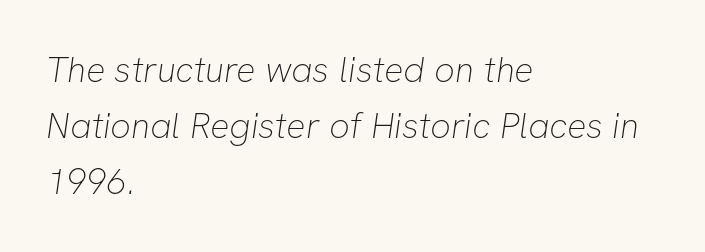
Q: Is the text bold? A: No.
Q: Is the typeface a serif or a sans-serif typeface? A: Sans-serif.
Q: Is the text underlined? A: No.
Q: How is the paragraph aligned? A: Left-aligned.
Q: Is the spacing between letters normal or unusually wide? A: Normal.
Q: Is the spacing between lines tight, normal or loose? A: Normal.
Q: Width (condensed, normal, or wide)? A: Normal.
Q: Stroke contrast? A: Low.
Q: x-height? A: Medium.
Q: Monospaced? A: No.
